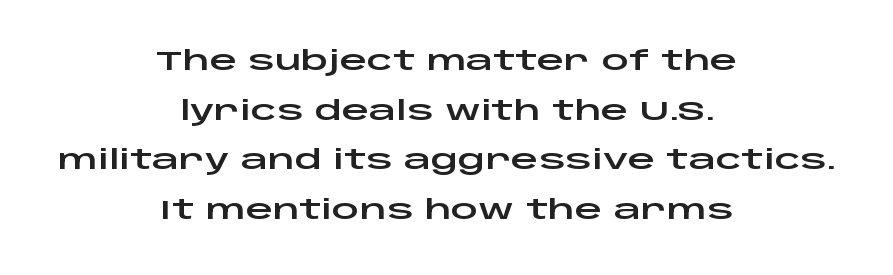
The tracking reads as untouched default to a designer's eye. The specimen reads as upright at a glance. Typeset on center — no edge is straight. Only glyphs here, with clear space below each row.
